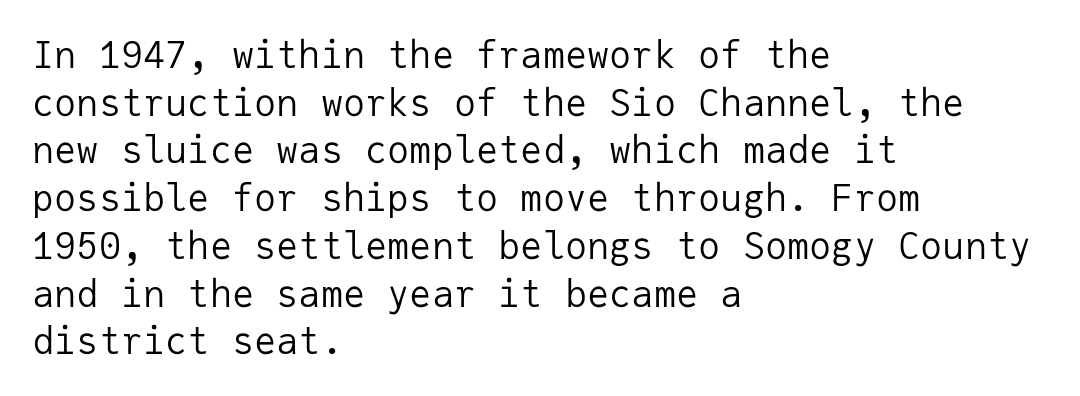
{"serif": "no", "italic": "no", "bold": "no", "weight": "regular", "width": "normal", "stroke_contrast": "low", "x_height": "medium", "monospaced": "yes", "underline": "no", "align": "left", "line_spacing": "normal", "line_spacing_ratio": 1.29, "letter_spacing": "normal", "letter_spacing_em": 0.0, "glyph_px": 37}
